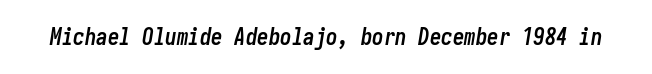
{"italic": "yes", "lean": "right", "slant_degrees": 10, "bold": "yes", "underline": "no", "letter_spacing": "normal", "letter_spacing_em": 0.0, "glyph_px": 23}
